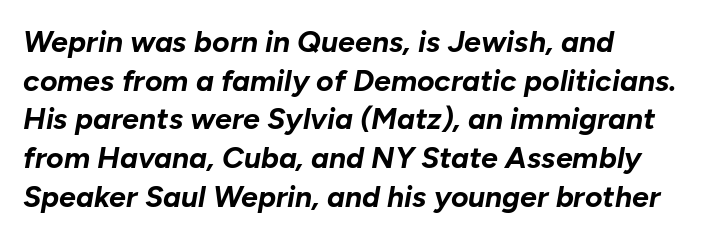
The image shows 30 px bold type, italic (leaning right); set left-aligned, normal line spacing (1.29x), normal letter spacing, not underlined; low stroke contrast and a medium x-height.
